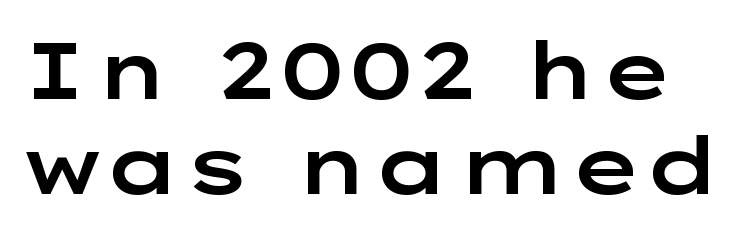
{"serif": "no", "italic": "no", "width": "wide", "stroke_contrast": "low", "x_height": "medium", "monospaced": "no", "underline": "no", "line_spacing_ratio": 1.19, "letter_spacing": "normal", "letter_spacing_em": 0.0, "glyph_px": 80}
